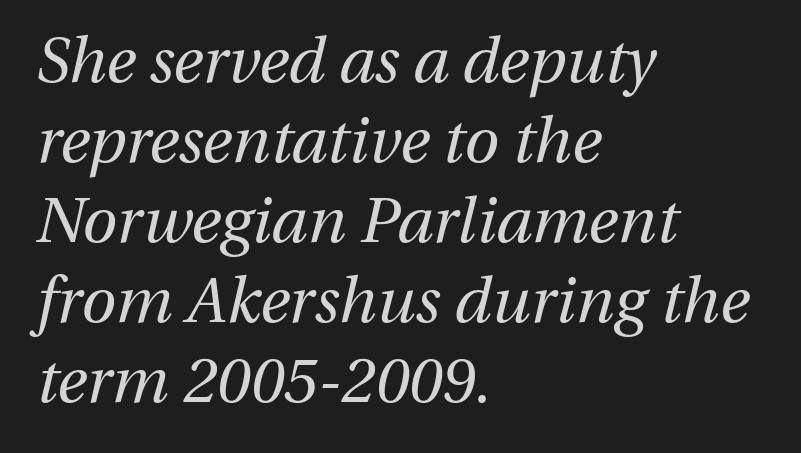
Q: Is the text bold? A: No.
Q: Is the text italic (slanted)? A: Yes, it leans right by about 13 degrees.
Q: Is the text underlined? A: No.
Q: How is the paragraph aligned? A: Left-aligned.
Q: Is the spacing between letters normal or unusually wide? A: Normal.
Q: Is the spacing between lines tight, normal or loose? A: Normal.
Q: Width (condensed, normal, or wide)? A: Normal.
Q: Stroke contrast? A: Medium.
Q: x-height? A: Medium.
Q: Monospaced? A: No.
